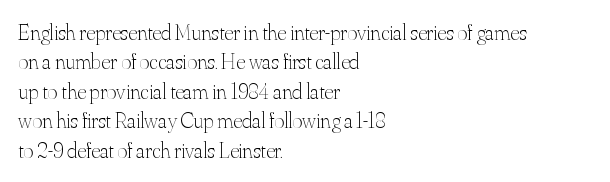
{"italic": "no", "bold": "no", "underline": "no", "align": "left", "line_spacing": "normal", "line_spacing_ratio": 1.34, "letter_spacing": "normal", "letter_spacing_em": 0.0, "glyph_px": 22}
